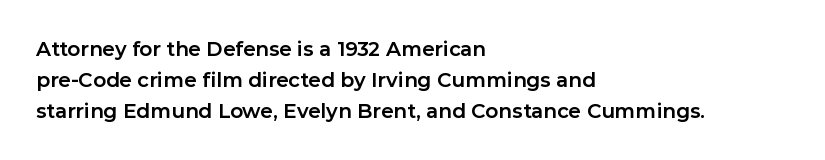
The image shows 20 px bold type, upright; set left-aligned, normal line spacing (1.55x), normal letter spacing, not underlined.
